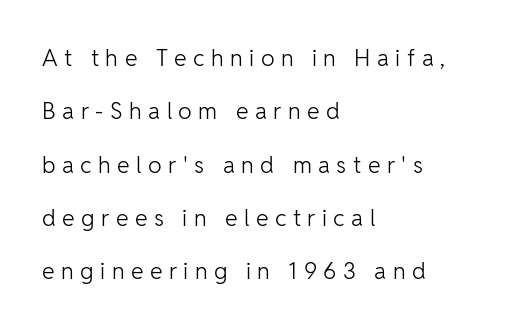
Q: Is the text bold? A: No.
Q: Is the text italic (slanted)? A: No, it is upright.
Q: Is the text underlined? A: No.
Q: How is the paragraph aligned? A: Left-aligned.
Q: Is the spacing between letters normal or unusually wide? A: Unusually wide.
Q: Is the spacing between lines tight, normal or loose? A: Loose.
